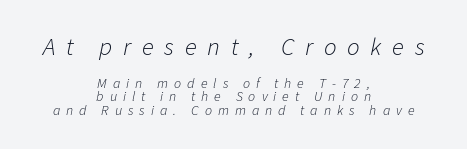
The setting favours the middle, as headings and verse often do. The gap between lines stays unmarked. The leading is snug, giving the passage a crowded texture. Weight: in the light-to-regular range. Here the first block reads like a headline and the second like body copy. Loose tracking; the words dissolve into strings of separated letters.
